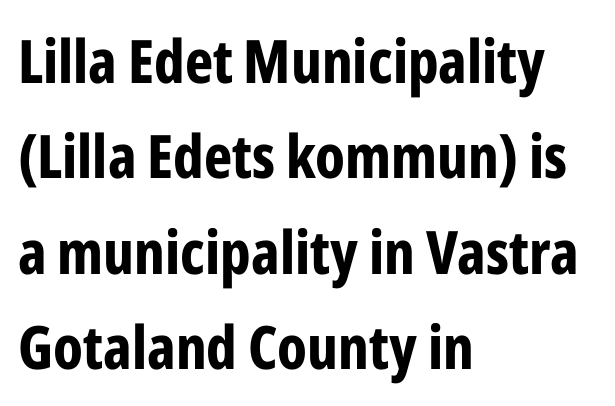
The face used here is a sans, in the tradition of grotesques and geometrics. A typesetter would call this proportional, since set widths differ per character. Regarding leading, the lines here are spaced in the standard way. Casual observation: everything's shoved over to the left. The space directly below the letters is spotless.
